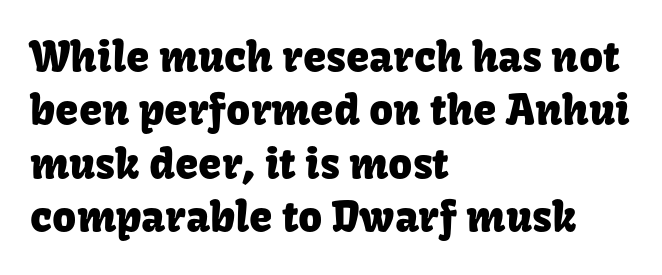
{"serif": "no", "italic": "no", "width": "normal", "stroke_contrast": "low", "x_height": "medium", "monospaced": "no", "underline": "no", "align": "left", "line_spacing": "normal", "line_spacing_ratio": 1.27, "letter_spacing": "normal", "letter_spacing_em": 0.0, "glyph_px": 42}
